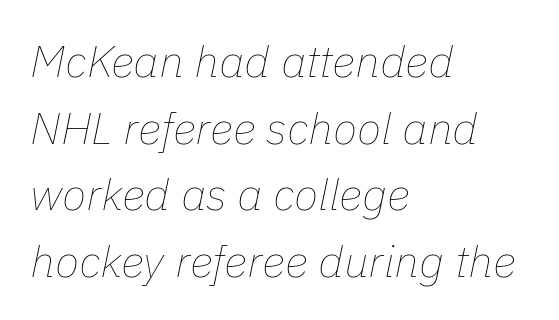
The image shows 45 px thin type, italic (leaning right); set left-aligned, normal line spacing (1.48x), normal letter spacing, not underlined; low stroke contrast and a medium x-height.
